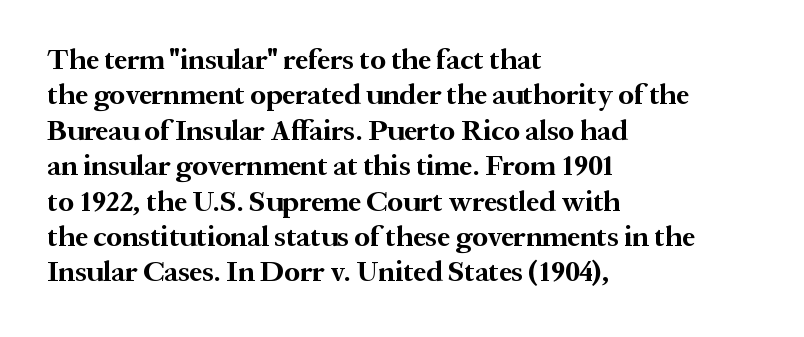
What kind of face is this? One with serifs. You can tell it's not italic because the verticals are truly vertical. Beneath every word, the page is bare. Between one letter and the next there's only the usual sliver of space. Teacher's note: observe the even left margin — that is flush-left alignment. Look at the stroke-to-counter ratio: heavy, a bold.
